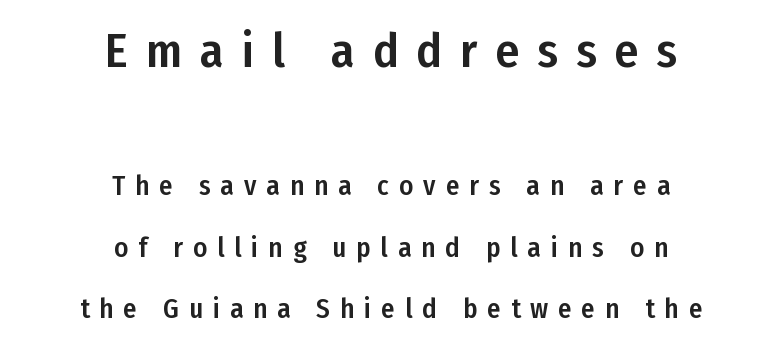
The initial chunk of copy outweighs the following chunk in type size. The face used here is proportionally spaced, like ordinary book or web type. Spacing between characters has been opened up far beyond the box default. The lines are quadded center. Do the letters lean? They stand straight. The zone under the glyphs is completely vacant.
